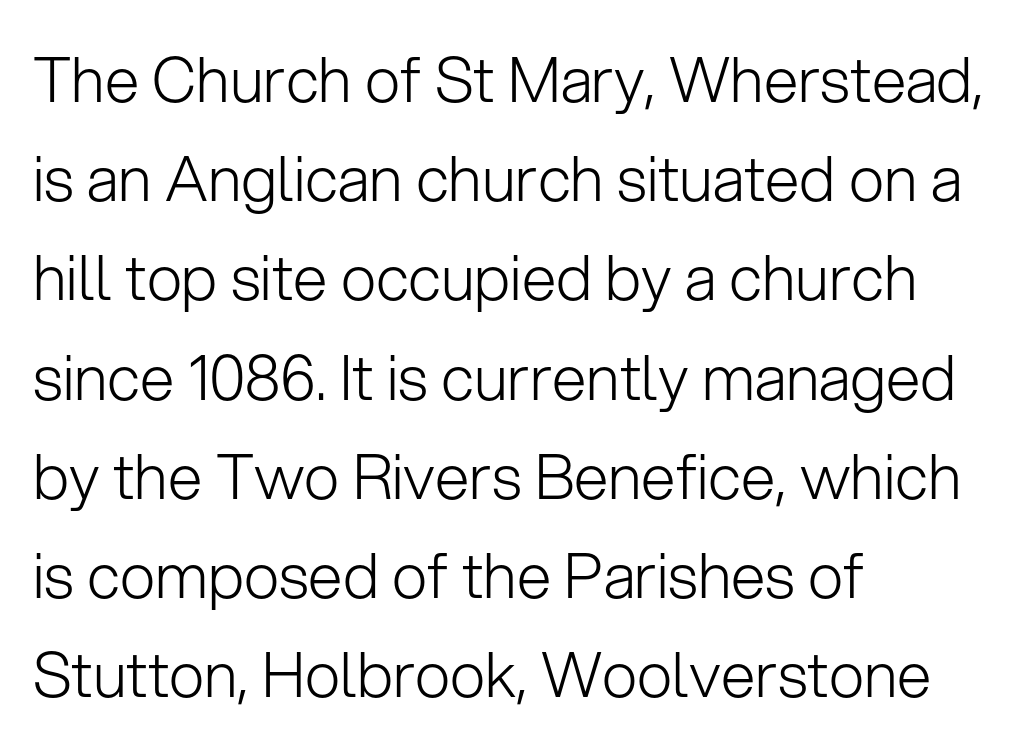
The image shows 62 px light sans-serif type, upright; set left-aligned, normal line spacing (1.6x), normal letter spacing, not underlined; low stroke contrast and a medium x-height.
